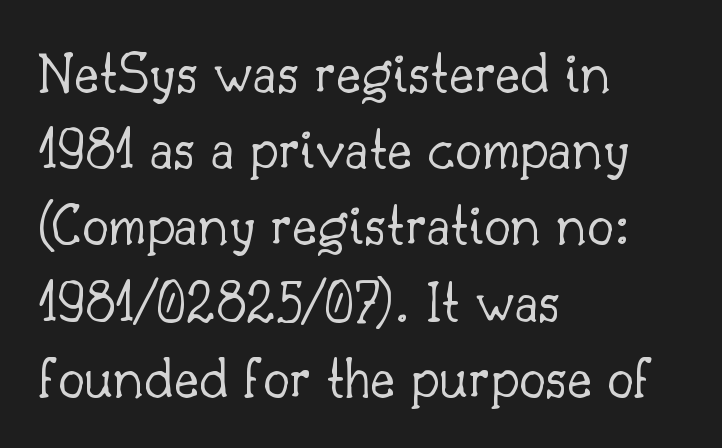
{"italic": "no", "bold": "no", "weight": "light", "width": "normal", "stroke_contrast": "low", "x_height": "small", "monospaced": "no", "underline": "no", "align": "left", "line_spacing": "normal", "line_spacing_ratio": 1.27, "letter_spacing": "normal", "letter_spacing_em": 0.0, "glyph_px": 60}
